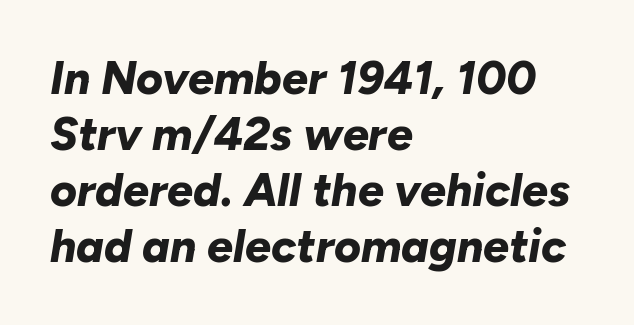
This rendering leaves character spacing at its baseline value. The rendering applies a slant to the glyphs. The rendering anchors every line to the left-hand side. The words here are not underlined.
